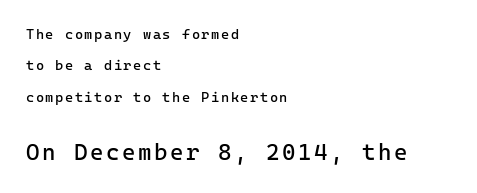
Q: Is the text bold? A: No.
Q: Is the text italic (slanted)? A: No, it is upright.
Q: Is the text underlined? A: No.
Q: How is the paragraph aligned? A: Left-aligned.
Q: Is the spacing between lines tight, normal or loose? A: Loose.
Q: Which block of text is set in a larger size, the first (top) or the second (bottom)? A: The second (bottom) one.
